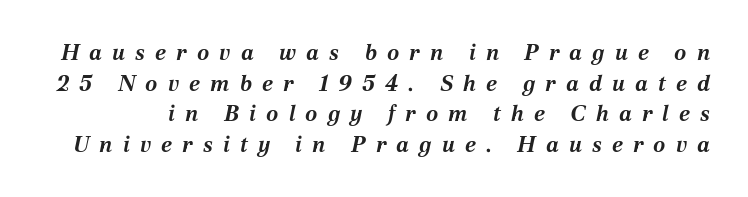
Q: Is the text bold? A: Yes.
Q: Is the text italic (slanted)? A: Yes, it leans right by about 12 degrees.
Q: Is the text underlined? A: No.
Q: Is the spacing between letters normal or unusually wide? A: Unusually wide.
Q: Is the spacing between lines tight, normal or loose? A: Normal.
